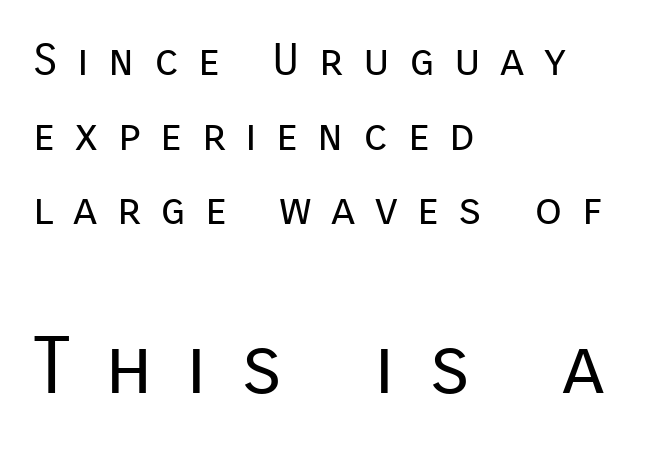
The block of text has a typical density, with ordinary space between rows. The face used here is a sans, in the tradition of grotesques and geometrics. Whoever set this made the second block the dominant, larger element. Here the designer chose a conventional face with non-uniform glyph widths. Italic: no, the glyphs are upright roman. The compositor pushed each line to the left boundary.
